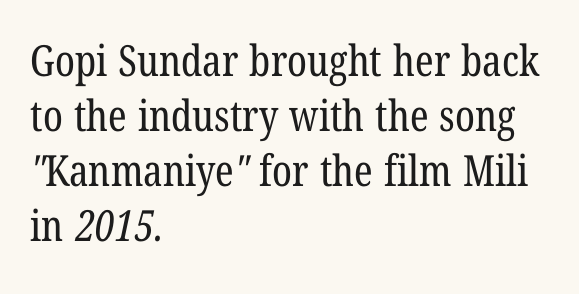
The image shows 43 px regular-weight, condensed serif type; set left-aligned, normal line spacing (1.28x), normal letter spacing, not underlined; low stroke contrast and a medium x-height.
